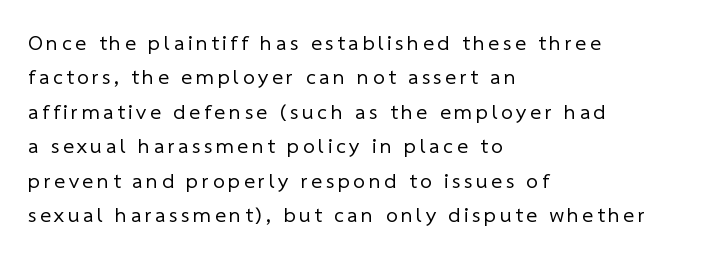
The face looks like a standard text weight, possibly lighter. Leftover space on each line is placed entirely after the last word. A clean baseline with only descenders dipping below it. What's the leading like? Ordinary, nothing unusual.
